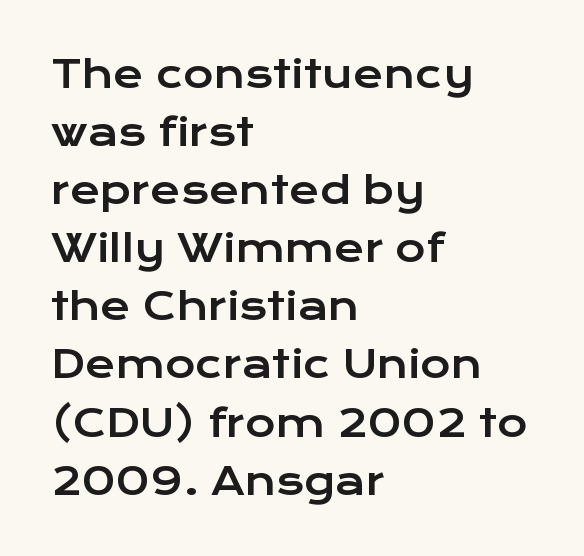
The baseline area is clear. The typesetter chose a ragged-right arrangement here. This sample has the flowing, uneven cadence of proportional lettering. Every stem runs plumb, perpendicular to the baseline. Nobody touched the tracking dial on this one.
